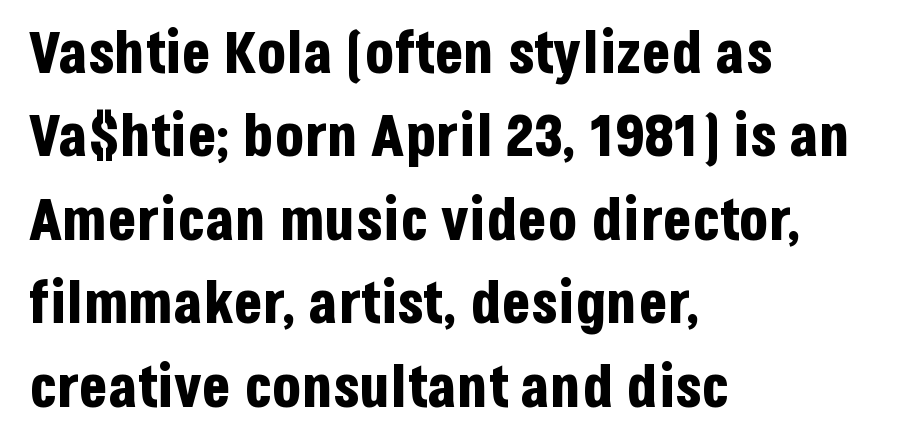
Q: Is the text bold? A: Yes.
Q: Is the text italic (slanted)? A: No, it is upright.
Q: Is the typeface a serif or a sans-serif typeface? A: Sans-serif.
Q: Is the text underlined? A: No.
Q: How is the paragraph aligned? A: Left-aligned.
Q: Is the spacing between letters normal or unusually wide? A: Normal.
Q: Is the spacing between lines tight, normal or loose? A: Normal.
Q: Width (condensed, normal, or wide)? A: Condensed.
Q: Stroke contrast? A: Low.
Q: x-height? A: Large.
Q: Monospaced? A: No.
